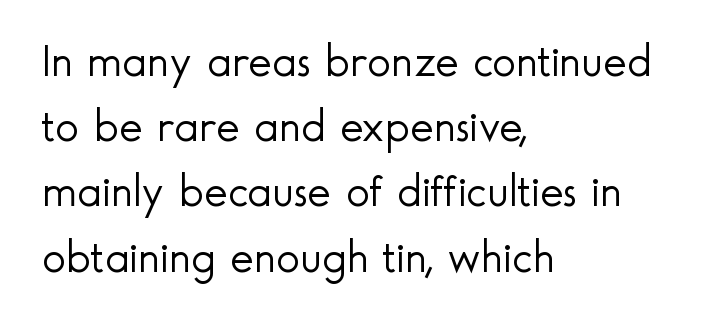
{"serif": "no", "italic": "no", "bold": "no", "weight": "light", "width": "normal", "x_height": "small", "monospaced": "no", "underline": "no", "align": "left", "line_spacing": "normal", "line_spacing_ratio": 1.45, "letter_spacing": "normal", "letter_spacing_em": 0.0, "glyph_px": 45}
